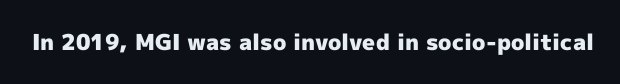
The image shows 22 px bold type, upright; set normal letter spacing, not underlined.
